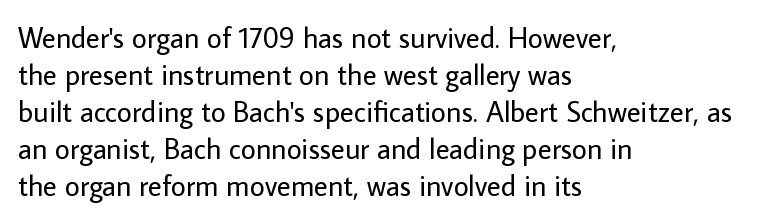
{"serif": "no", "italic": "no", "bold": "no", "weight": "regular", "width": "normal", "stroke_contrast": "low", "x_height": "medium", "monospaced": "no", "underline": "no", "align": "left", "line_spacing": "normal", "line_spacing_ratio": 1.28, "letter_spacing": "normal", "letter_spacing_em": 0.0, "glyph_px": 29}
